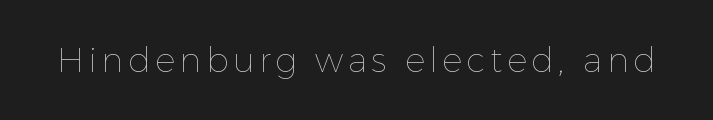
{"italic": "no", "bold": "no", "weight": "thin", "width": "normal", "x_height": "medium", "monospaced": "no", "underline": "no", "glyph_px": 34}
